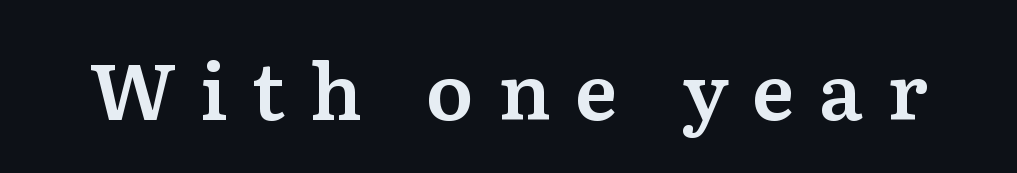
The baseline area is clear. Look at the bottom of the vertical strokes: they flare into serifs here. Here the designer chose a conventional face with non-uniform glyph widths. No italicization has been applied; the sample stays upright. Is the letter spacing exaggerated? Yes — the characters are pushed far apart.
